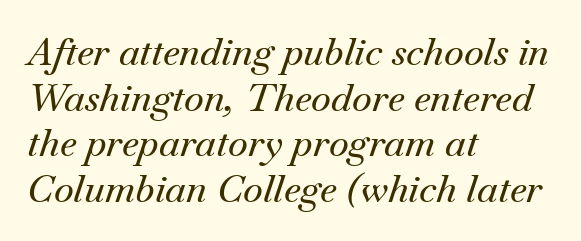
The image shows 38 px serif type, italic (leaning right); set left-aligned, line spacing 1.2x, normal letter spacing, not underlined; medium stroke contrast and a small x-height.
